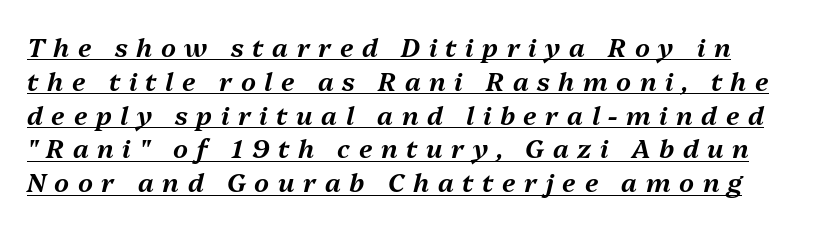
{"italic": "yes", "lean": "right", "slant_degrees": 13, "underline": "yes", "line_spacing": "normal", "line_spacing_ratio": 1.3, "letter_spacing": "wide", "letter_spacing_em": 0.33, "glyph_px": 26}
